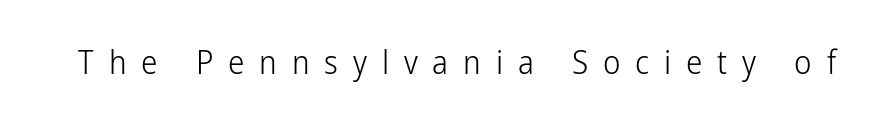
{"serif": "no", "italic": "no", "bold": "no", "weight": "light", "width": "condensed", "stroke_contrast": "low", "x_height": "medium", "monospaced": "no", "underline": "no", "letter_spacing": "wide", "letter_spacing_em": 0.45, "glyph_px": 33}
